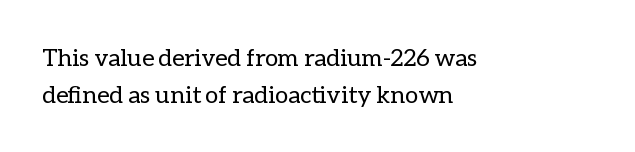
Q: Is the text bold? A: No.
Q: Is the text italic (slanted)? A: No, it is upright.
Q: Is the text underlined? A: No.
Q: How is the paragraph aligned? A: Left-aligned.
Q: Is the spacing between letters normal or unusually wide? A: Normal.
Q: Is the spacing between lines tight, normal or loose? A: Normal.
